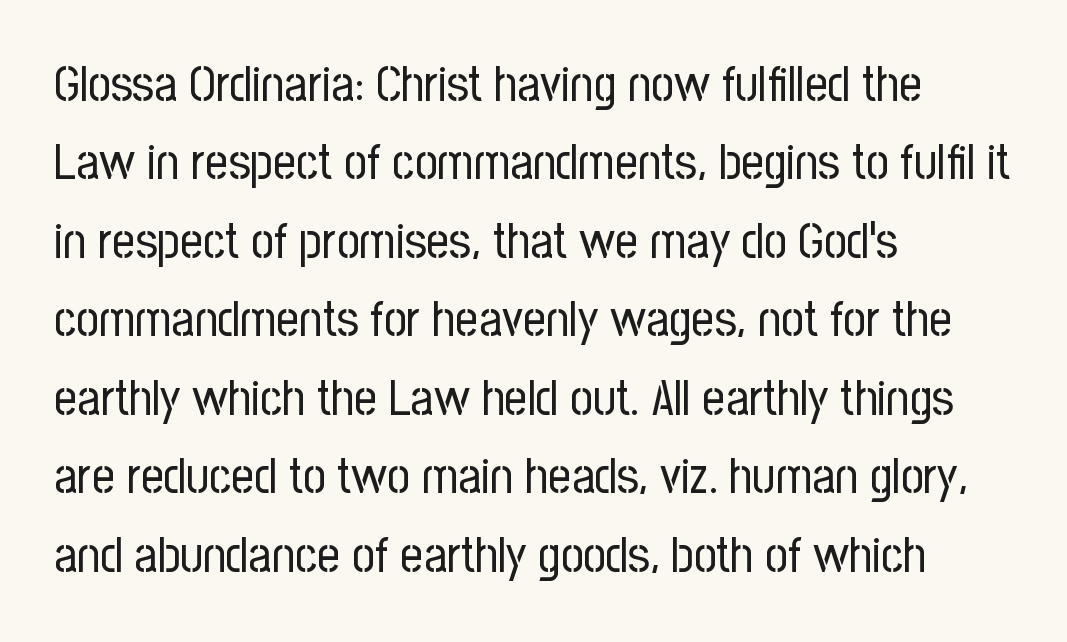
Q: Is the text bold? A: No.
Q: Is the text italic (slanted)? A: No, it is upright.
Q: Is the typeface a serif or a sans-serif typeface? A: Sans-serif.
Q: Is the text underlined? A: No.
Q: How is the paragraph aligned? A: Left-aligned.
Q: Is the spacing between letters normal or unusually wide? A: Normal.
Q: Is the spacing between lines tight, normal or loose? A: Normal.
Q: Width (condensed, normal, or wide)? A: Condensed.
Q: Stroke contrast? A: Low.
Q: x-height? A: Medium.
Q: Monospaced? A: No.
